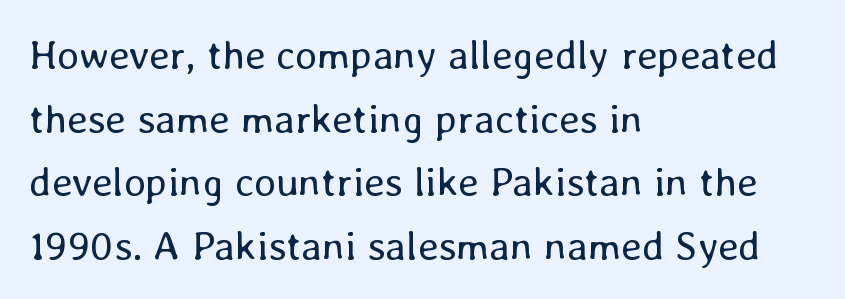
Q: Is the text bold? A: No.
Q: Is the text italic (slanted)? A: No, it is upright.
Q: Is the text underlined? A: No.
Q: How is the paragraph aligned? A: Left-aligned.
Q: Is the spacing between letters normal or unusually wide? A: Normal.
Q: Is the spacing between lines tight, normal or loose? A: Normal.
Q: Width (condensed, normal, or wide)? A: Normal.
Q: Stroke contrast? A: Low.
Q: x-height? A: Medium.
Q: Monospaced? A: No.
